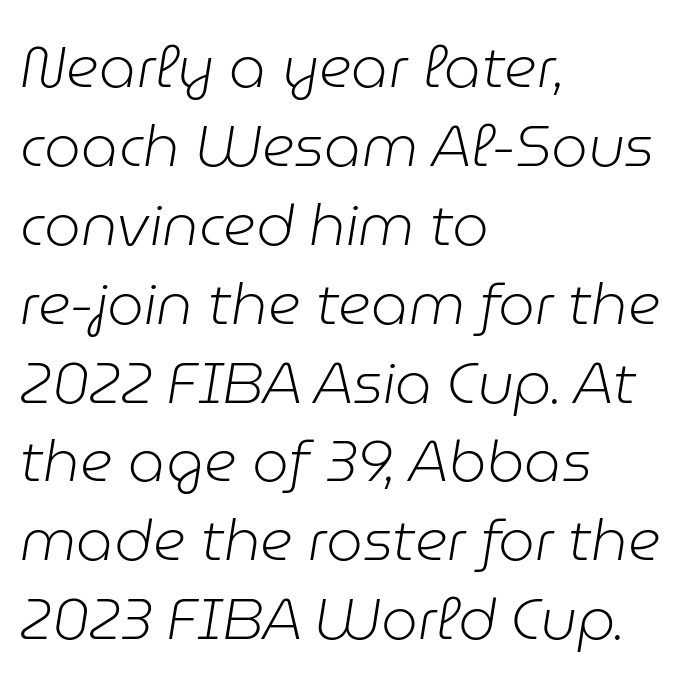
Q: Is the text bold? A: No.
Q: Is the text italic (slanted)? A: Yes, it leans right by about 9 degrees.
Q: Is the text underlined? A: No.
Q: How is the paragraph aligned? A: Left-aligned.
Q: Is the spacing between letters normal or unusually wide? A: Normal.
Q: Is the spacing between lines tight, normal or loose? A: Normal.
Q: Width (condensed, normal, or wide)? A: Normal.
Q: Stroke contrast? A: Low.
Q: x-height? A: Medium.
Q: Monospaced? A: No.
